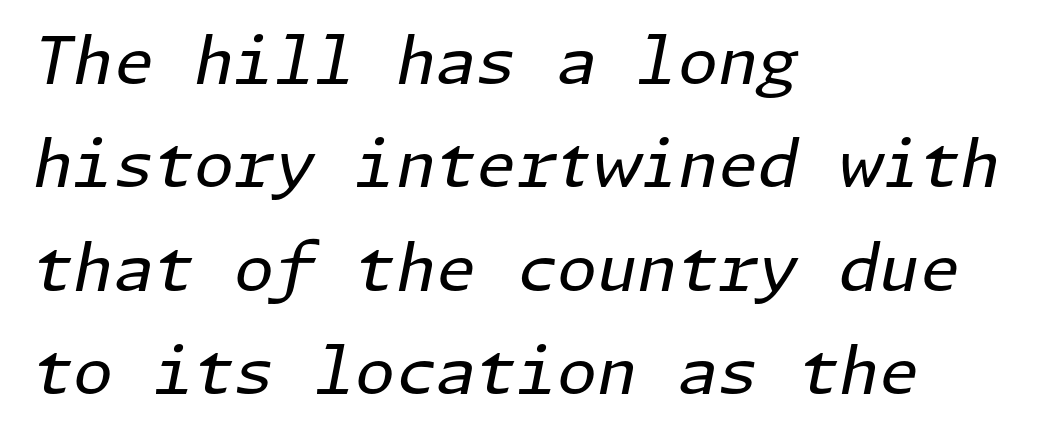
{"italic": "yes", "lean": "right", "slant_degrees": 11, "bold": "no", "weight": "regular", "width": "normal", "stroke_contrast": "low", "x_height": "medium", "underline": "no", "align": "left", "line_spacing": "normal", "line_spacing_ratio": 1.59, "letter_spacing": "normal", "letter_spacing_em": 0.0, "glyph_px": 65}
